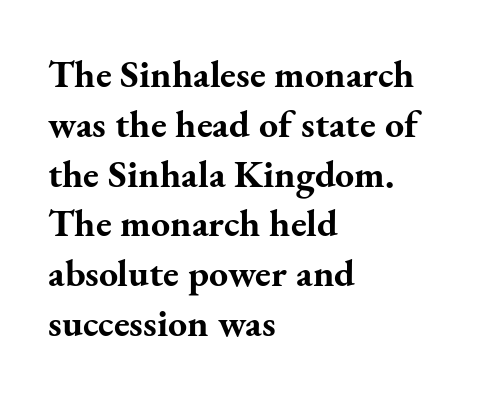
The setting favours the left margin, as ordinary paragraphs usually do. Honestly, the letter spacing is just normal — you wouldn't notice it. Each letter keeps its own natural width here, so spacing adapts to shape. Font category for this specimen: serif. Its strokes are broad and dark, the hallmark of bold type.
